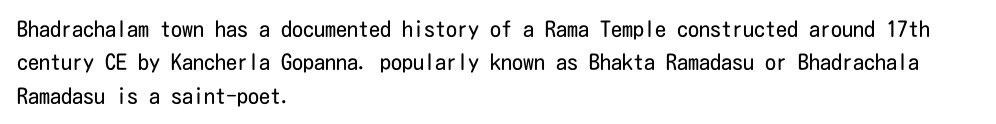
Q: Is the text bold? A: No.
Q: Is the text italic (slanted)? A: No, it is upright.
Q: Is the text underlined? A: No.
Q: How is the paragraph aligned? A: Left-aligned.
Q: Is the spacing between letters normal or unusually wide? A: Normal.
Q: Is the spacing between lines tight, normal or loose? A: Normal.
